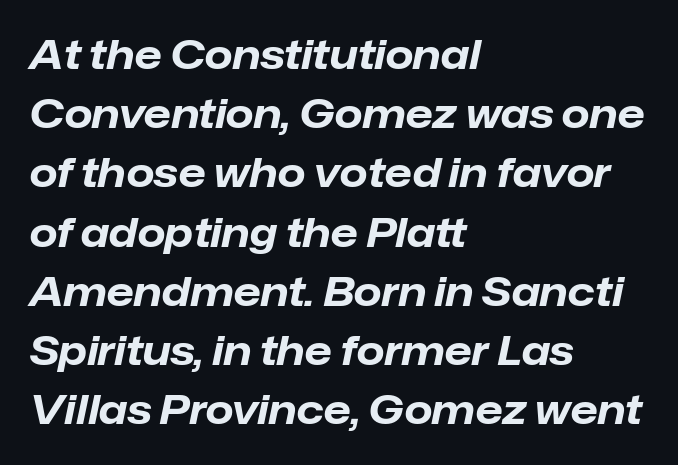
This sample has the flowing, uneven cadence of proportional lettering. Each row of text sits above clean, open space. The face used here has the dense, thick strokes of a bold. Line spacing here is normal. Designer's note — italics engaged. Letter spacing: default.
